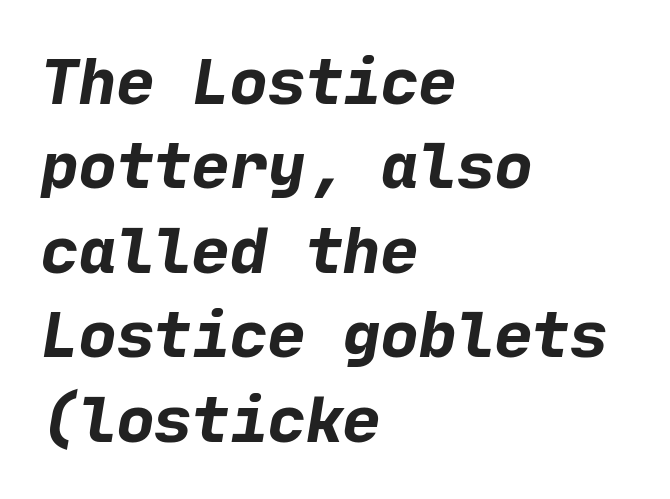
{"serif": "no", "bold": "yes", "weight": "bold", "width": "normal", "stroke_contrast": "low", "x_height": "medium", "underline": "no", "align": "left", "line_spacing": "normal", "line_spacing_ratio": 1.34, "letter_spacing": "normal", "letter_spacing_em": 0.0, "glyph_px": 63}
